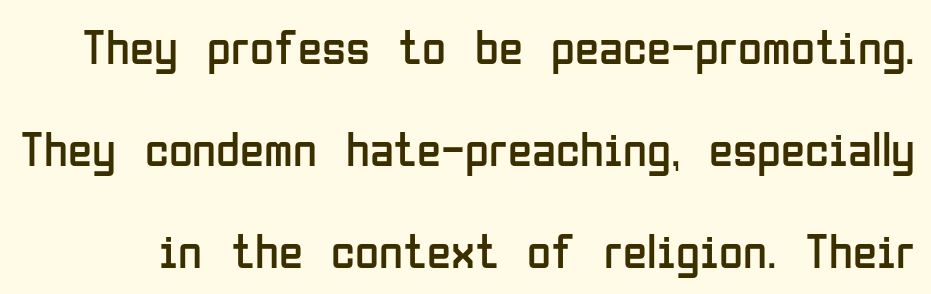
The image shows 49 px regular-weight, condensed sans-serif type, upright; set loose line spacing (2.08x), normal letter spacing, not underlined; low stroke contrast and a medium x-height.
